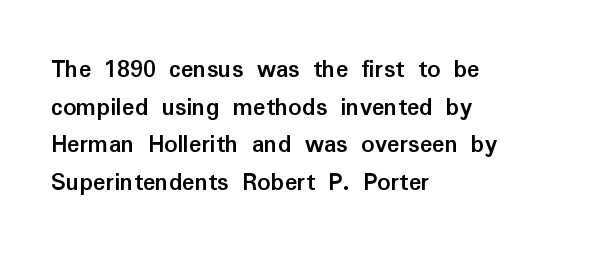
Q: Is the text bold? A: Yes.
Q: Is the text italic (slanted)? A: No, it is upright.
Q: Is the text underlined? A: No.
Q: How is the paragraph aligned? A: Left-aligned.
Q: Is the spacing between letters normal or unusually wide? A: Normal.
Q: Is the spacing between lines tight, normal or loose? A: Normal.
